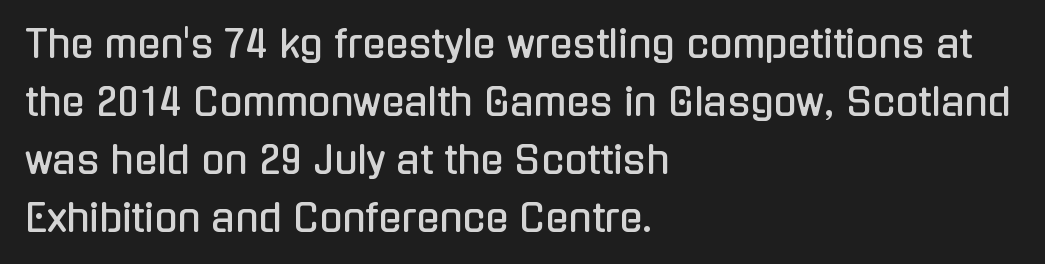
{"serif": "no", "italic": "no", "width": "condensed", "stroke_contrast": "low", "x_height": "medium", "monospaced": "no", "underline": "no", "align": "left", "line_spacing": "normal", "line_spacing_ratio": 1.53, "letter_spacing": "normal", "letter_spacing_em": 0.0, "glyph_px": 38}
